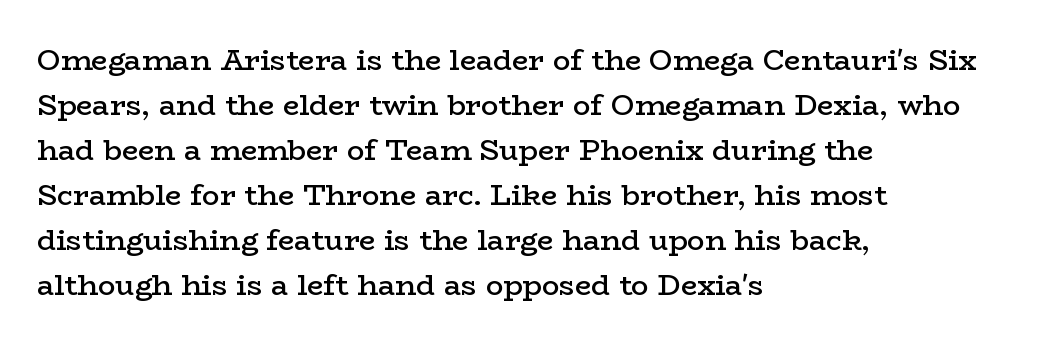
Q: Is the text bold? A: Semi-bold.
Q: Is the text italic (slanted)? A: No, it is upright.
Q: Is the typeface a serif or a sans-serif typeface? A: Serif.
Q: Is the text underlined? A: No.
Q: How is the paragraph aligned? A: Left-aligned.
Q: Is the spacing between letters normal or unusually wide? A: Normal.
Q: Is the spacing between lines tight, normal or loose? A: Normal.
Q: Width (condensed, normal, or wide)? A: Wide.
Q: Stroke contrast? A: Low.
Q: x-height? A: Medium.
Q: Monospaced? A: No.
